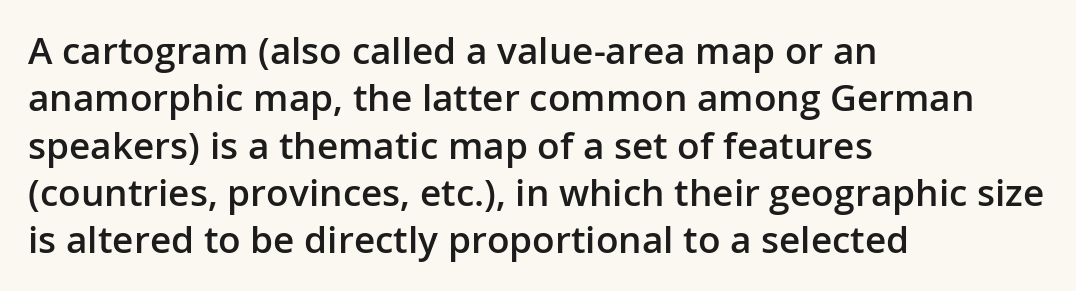
{"serif": "no", "italic": "no", "bold": "semi", "weight": "semibold", "width": "normal", "stroke_contrast": "low", "x_height": "medium", "monospaced": "no", "underline": "no", "align": "left", "line_spacing": "normal", "line_spacing_ratio": 1.28, "letter_spacing": "normal", "letter_spacing_em": 0.0, "glyph_px": 37}
